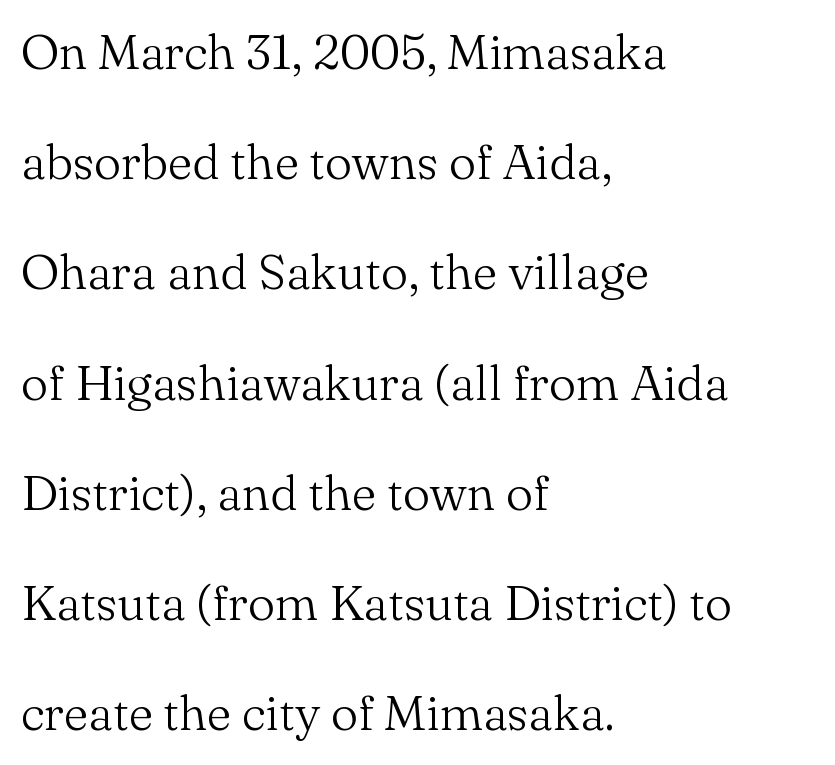
When letters stand straight like this, we call the style roman or upright. The lines in this sample share a left origin and differ only in where they stop. Ink coverage per letter is moderate at most. This sample has the flowing, uneven cadence of proportional lettering.
